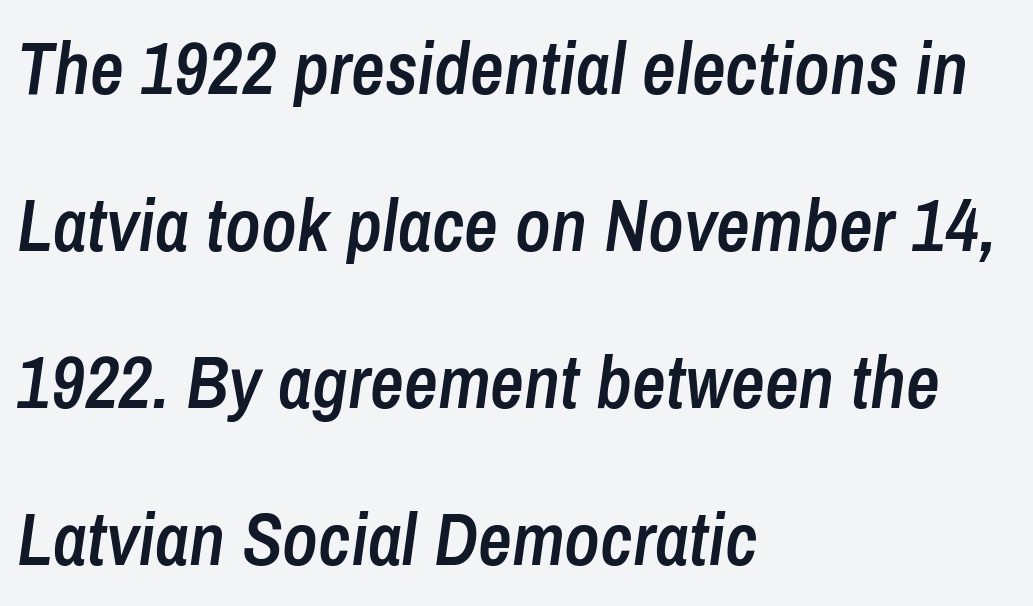
The image shows 74 px semibold, condensed type, italic (leaning right); set left-aligned, loose line spacing (2.12x), normal letter spacing, not underlined; low stroke contrast and a medium x-height.
